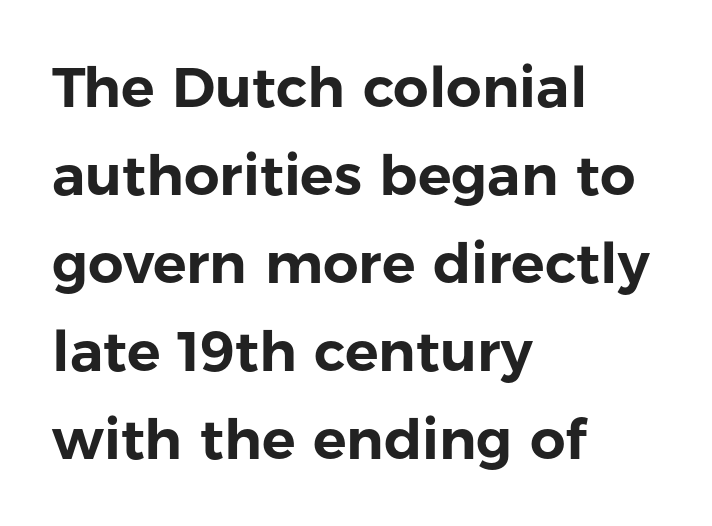
The image shows 56 px sans-serif type, upright; set left-aligned, normal line spacing (1.57x), normal letter spacing, not underlined; low stroke contrast and a medium x-height.
